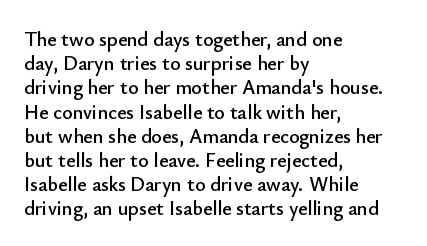
Q: Is the text italic (slanted)? A: No, it is upright.
Q: Is the text underlined? A: No.
Q: How is the paragraph aligned? A: Left-aligned.
Q: Is the spacing between letters normal or unusually wide? A: Normal.
